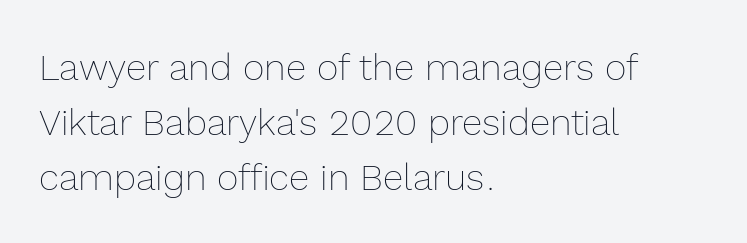
Students, note that the glyphs here touch the page at normal intervals. Tall strokes in this sample are plumb rather than angled. The paragraph has a hard left edge and a soft right edge. Letters have the restrained weight of plain body copy at most. Underlining? Definitely not there. Do the characters align in a grid? No, the font is proportional.
